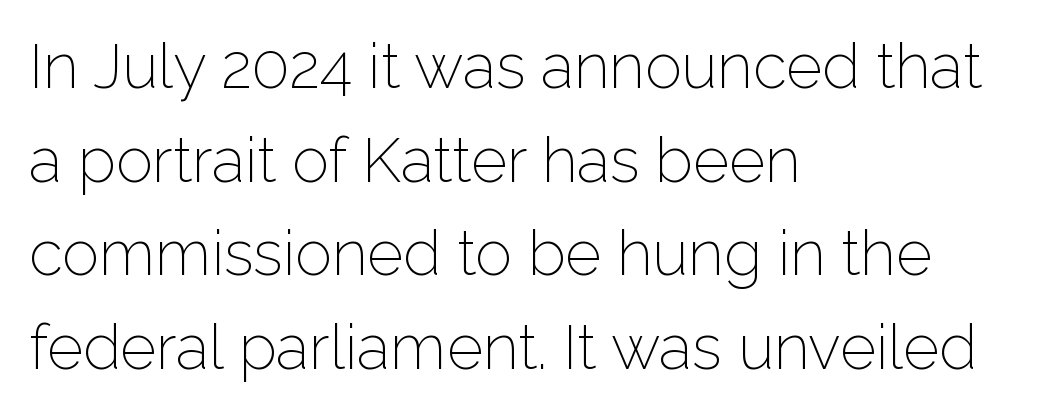
{"serif": "no", "italic": "no", "bold": "no", "weight": "light", "width": "normal", "stroke_contrast": "low", "x_height": "medium", "monospaced": "no", "underline": "no", "align": "left", "line_spacing": "normal", "line_spacing_ratio": 1.51, "letter_spacing": "normal", "letter_spacing_em": 0.0, "glyph_px": 62}
